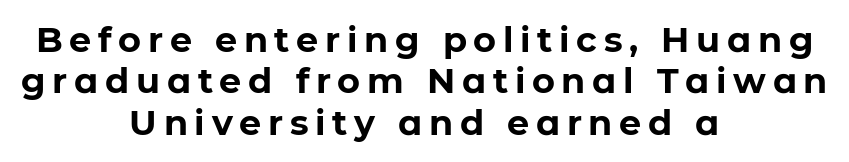
Q: Is the text bold? A: Yes.
Q: Is the text italic (slanted)? A: No, it is upright.
Q: Is the typeface a serif or a sans-serif typeface? A: Sans-serif.
Q: Is the text underlined? A: No.
Q: How is the paragraph aligned? A: Centered.
Q: Width (condensed, normal, or wide)? A: Normal.
Q: Stroke contrast? A: Low.
Q: x-height? A: Medium.
Q: Monospaced? A: No.
